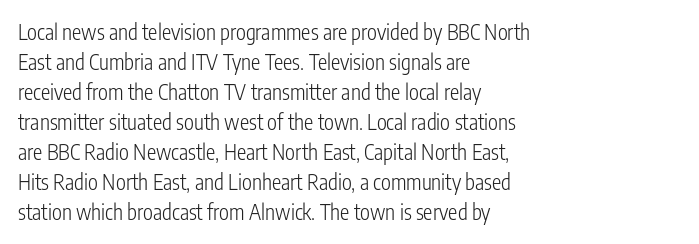
The image shows 21 px text type, upright; set left-aligned, normal line spacing (1.43x), normal letter spacing, not underlined.
